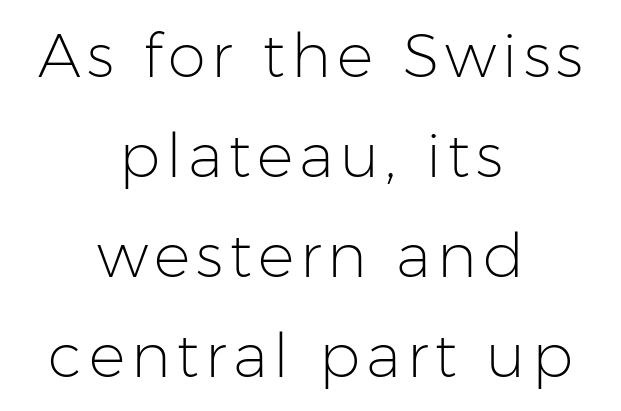
Q: Is the text bold? A: No.
Q: Is the text italic (slanted)? A: No, it is upright.
Q: Is the typeface a serif or a sans-serif typeface? A: Sans-serif.
Q: Is the text underlined? A: No.
Q: How is the paragraph aligned? A: Centered.
Q: Is the spacing between lines tight, normal or loose? A: Normal.
Q: Width (condensed, normal, or wide)? A: Normal.
Q: Stroke contrast? A: Low.
Q: x-height? A: Medium.
Q: Monospaced? A: No.
